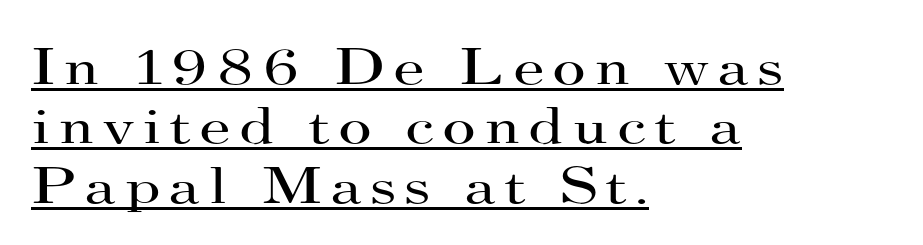
The image shows 52 px regular-weight, wide serif type, upright; set left-aligned, tight line spacing (1.14x), underlined; high stroke contrast and a small x-height.
